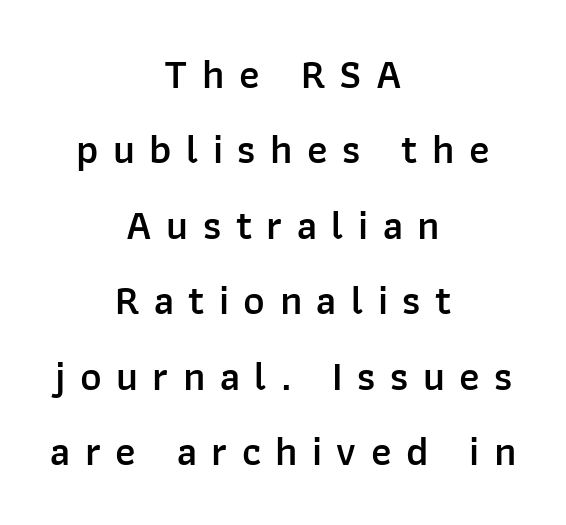
Q: Is the text bold? A: Semi-bold.
Q: Is the text italic (slanted)? A: No, it is upright.
Q: Is the typeface a serif or a sans-serif typeface? A: Sans-serif.
Q: Is the text underlined? A: No.
Q: How is the paragraph aligned? A: Centered.
Q: Is the spacing between letters normal or unusually wide? A: Unusually wide.
Q: Width (condensed, normal, or wide)? A: Normal.
Q: Stroke contrast? A: Low.
Q: x-height? A: Medium.
Q: Monospaced? A: No.
